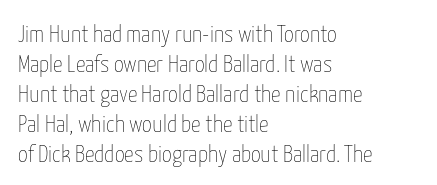
Q: Is the text bold? A: No.
Q: Is the text italic (slanted)? A: No, it is upright.
Q: Is the text underlined? A: No.
Q: How is the paragraph aligned? A: Left-aligned.
Q: Is the spacing between letters normal or unusually wide? A: Normal.
Q: Is the spacing between lines tight, normal or loose? A: Normal.
